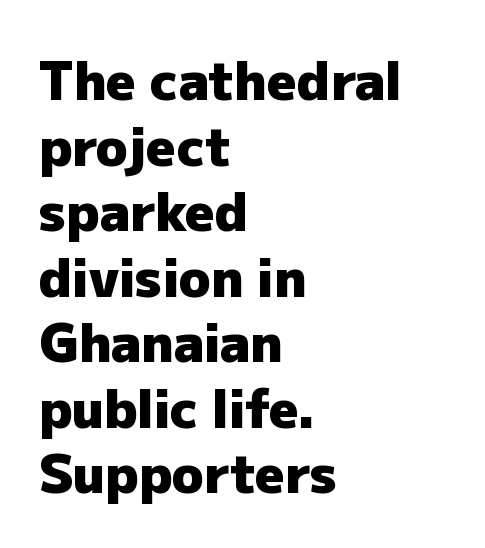
Q: Is the text bold? A: Yes.
Q: Is the text italic (slanted)? A: No, it is upright.
Q: Is the typeface a serif or a sans-serif typeface? A: Sans-serif.
Q: Is the text underlined? A: No.
Q: How is the paragraph aligned? A: Left-aligned.
Q: Is the spacing between letters normal or unusually wide? A: Normal.
Q: Is the spacing between lines tight, normal or loose? A: Normal.
Q: Width (condensed, normal, or wide)? A: Normal.
Q: Stroke contrast? A: Low.
Q: x-height? A: Medium.
Q: Monospaced? A: No.
